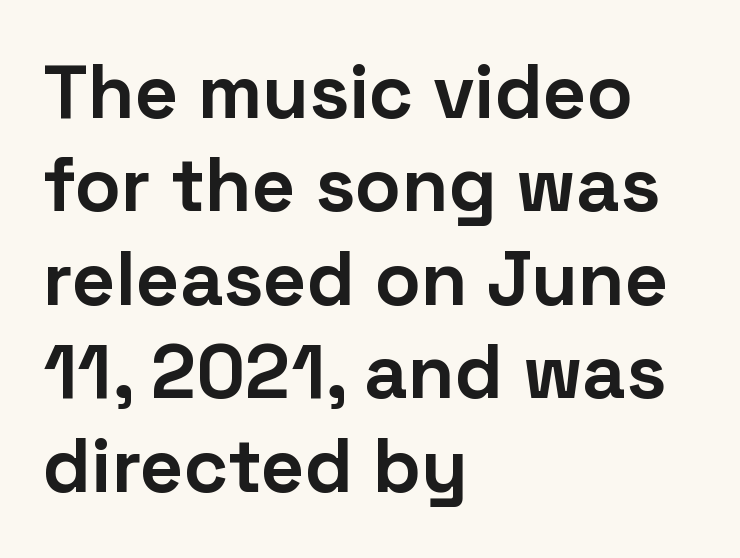
{"serif": "no", "italic": "no", "bold": "yes", "weight": "bold", "width": "normal", "stroke_contrast": "low", "x_height": "medium", "monospaced": "no", "underline": "no", "align": "left", "line_spacing_ratio": 1.23, "letter_spacing": "normal", "letter_spacing_em": 0.0, "glyph_px": 76}
